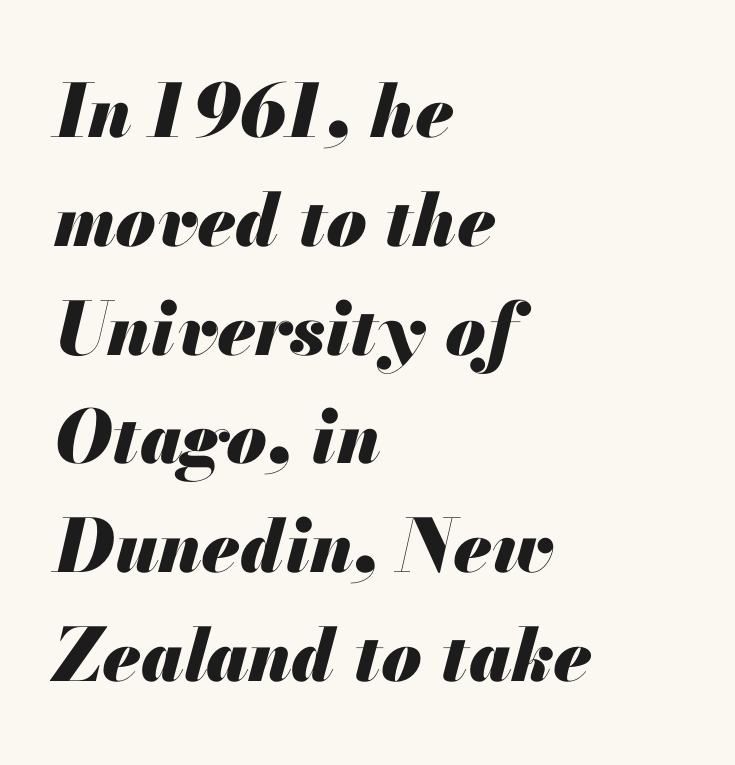
Q: Is the text bold? A: Yes.
Q: Is the text italic (slanted)? A: Yes, it leans right by about 13 degrees.
Q: Is the text underlined? A: No.
Q: How is the paragraph aligned? A: Left-aligned.
Q: Is the spacing between letters normal or unusually wide? A: Normal.
Q: Is the spacing between lines tight, normal or loose? A: Normal.
Q: Width (condensed, normal, or wide)? A: Normal.
Q: Stroke contrast? A: Medium.
Q: x-height? A: Small.
Q: Monospaced? A: No.
